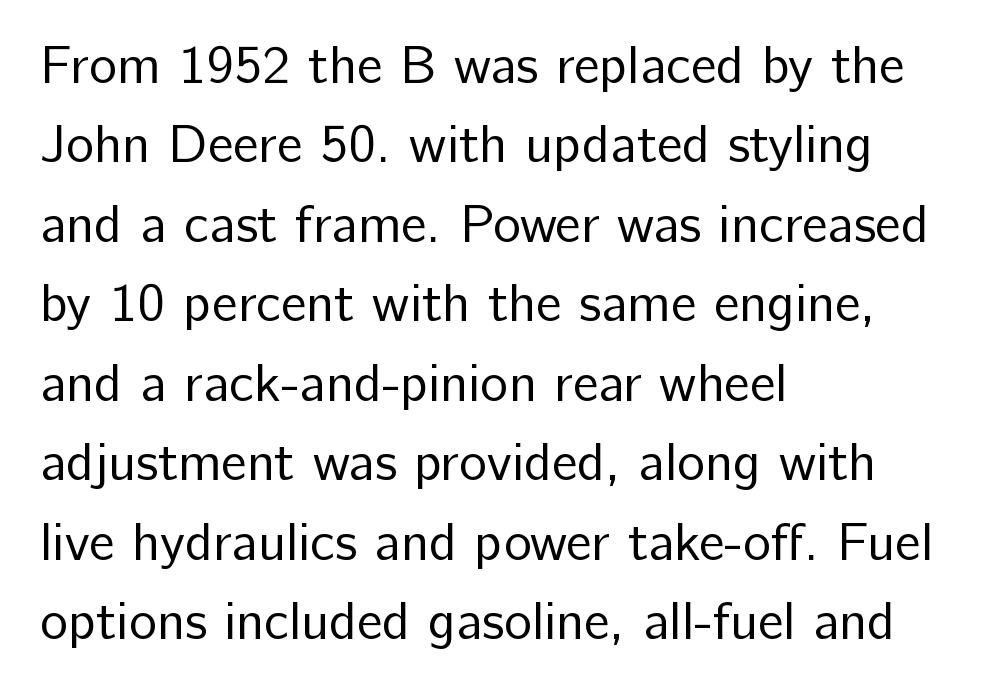
Q: Is the text bold? A: No.
Q: Is the text italic (slanted)? A: No, it is upright.
Q: Is the typeface a serif or a sans-serif typeface? A: Sans-serif.
Q: Is the text underlined? A: No.
Q: How is the paragraph aligned? A: Left-aligned.
Q: Is the spacing between letters normal or unusually wide? A: Normal.
Q: Is the spacing between lines tight, normal or loose? A: Normal.
Q: Width (condensed, normal, or wide)? A: Normal.
Q: Stroke contrast? A: Low.
Q: x-height? A: Medium.
Q: Monospaced? A: No.
